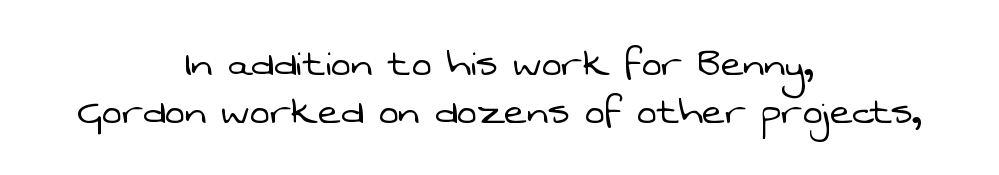
The characters are drawn with everyday or finer stroke widths. Short and long lines alike share a common midpoint. Inter-character spacing is left at the font's built-in metrics. Is this a sans? Yes — the strokes have no serifs. Line spacing here is tight.
